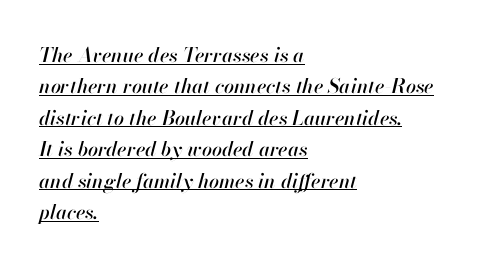
The vertical gap from one line to the next is medium. A typographer would call this underscored text. The gaps between neighbouring characters are ordinary and unremarkable. Quick note: italic. A classic flush-left, rag-right setting is used for this passage.
